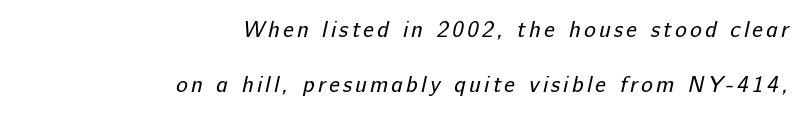
{"bold": "no", "underline": "no", "align": "right", "line_spacing": "loose", "line_spacing_ratio": 2.49, "glyph_px": 22}
